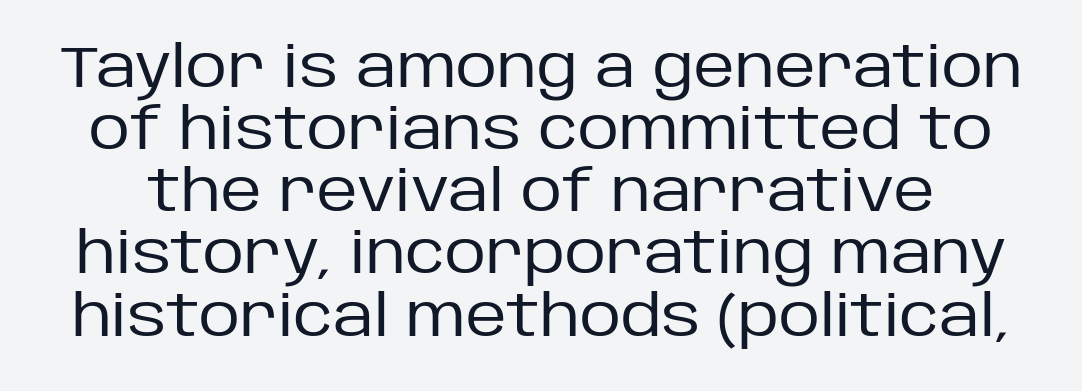
Quick note: not italic, upright. A typesetter would label this face a sans. The passage shown is not bold in any degree. Honestly, the letter spacing is just normal — you wouldn't notice it.
